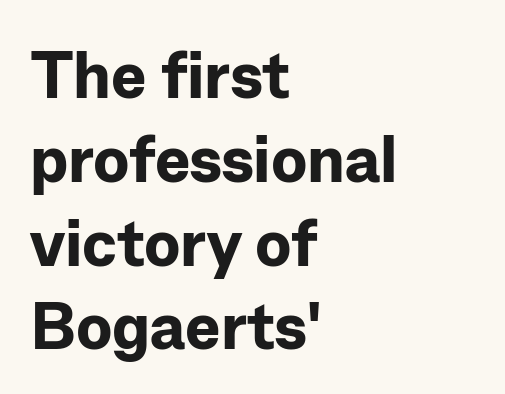
{"serif": "no", "italic": "no", "bold": "yes", "weight": "bold", "width": "normal", "stroke_contrast": "low", "x_height": "medium", "monospaced": "no", "underline": "no", "align": "left", "line_spacing": "normal", "line_spacing_ratio": 1.27, "letter_spacing": "normal", "letter_spacing_em": 0.0, "glyph_px": 66}
